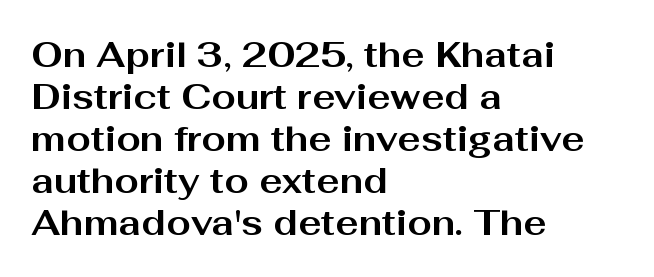
{"serif": "no", "italic": "no", "bold": "yes", "weight": "bold", "width": "wide", "stroke_contrast": "medium", "x_height": "medium", "monospaced": "no", "underline": "no", "align": "left", "line_spacing_ratio": 1.2, "letter_spacing": "normal", "letter_spacing_em": 0.0, "glyph_px": 35}
